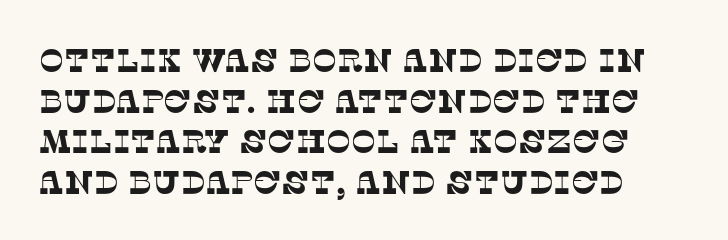
The image shows 33 px serif type; set left-aligned, line spacing 1.23x, normal letter spacing, not underlined; low stroke contrast and a large x-height.
